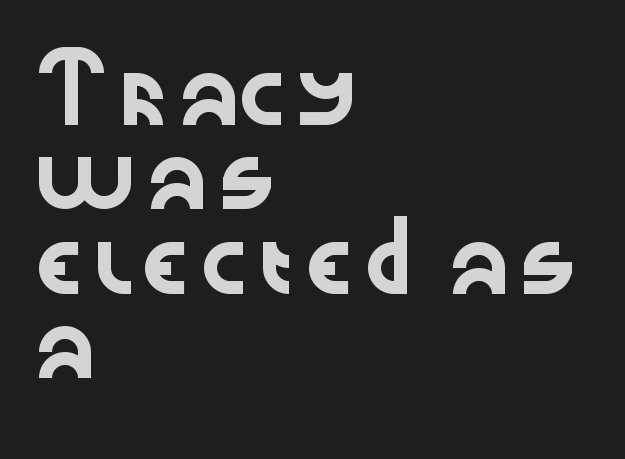
The typography opts for an upright posture over an oblique one. The rendering uses natural spacing where letterforms have individual widths. These lines stack with their left ends in a neat column. Only glyphs here, with clear space below each row. The tracking reads as untouched default to a designer's eye. Leading matches the norm, producing a regular column.
